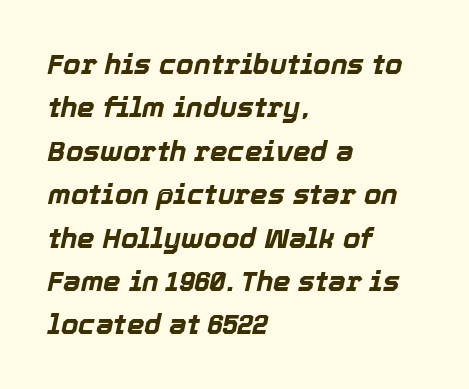
This rendering leaves character spacing at its baseline value. The rendering uses a bold face; every stroke is thick and dark. One glance says typical: line gaps are just what's usual. The baseline area is clear. The passage shown is typed in a proportional face where columns would drift.
